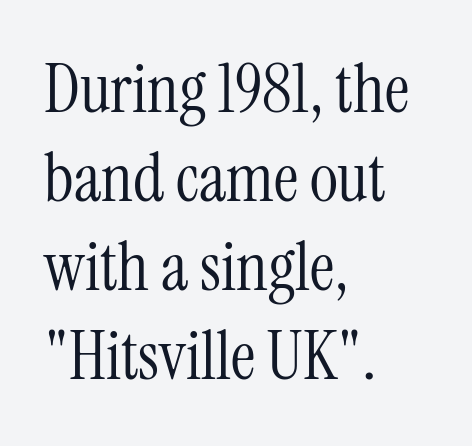
Regarding serifs, this sample has them. Notice how descenders clear the ascenders below comfortably — that's standard leading. Unlike italic type, these characters show no tilt at all. The letters look calm and open, with moderate or lighter stems. Has an underline been added? It has not. These lines stack with their left ends in a neat column.
